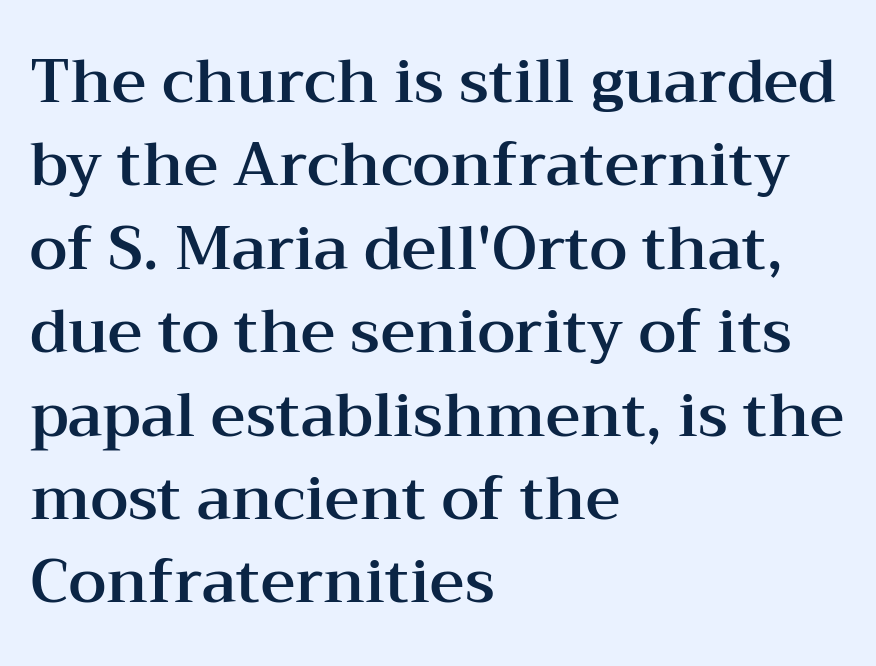
The image shows 60 px wide serif type, upright; set left-aligned, normal line spacing (1.39x), normal letter spacing, not underlined; medium stroke contrast and a medium x-height.
